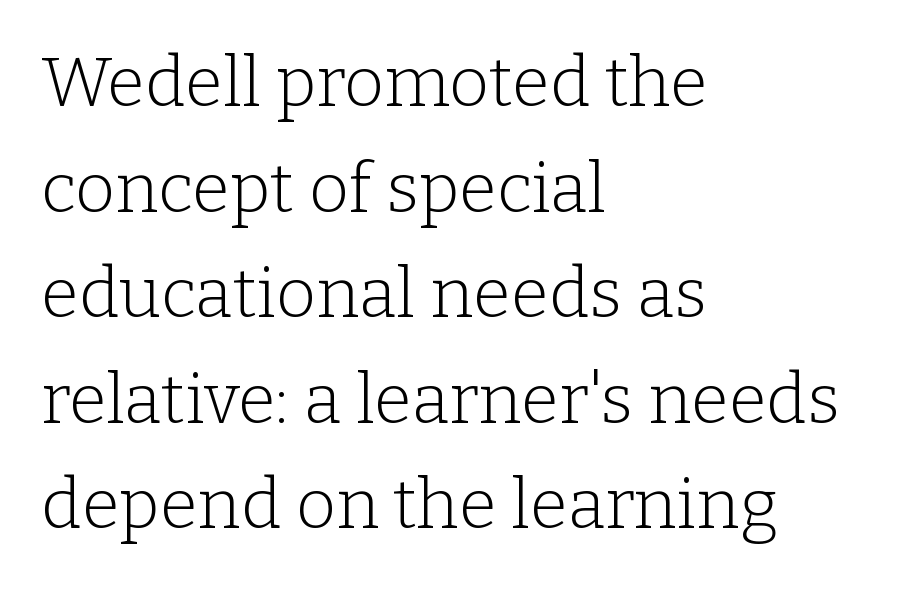
Underlining? Definitely not there. Nothing heavy about these letters — not bold at all. Proportional: the letters do not fall into vertical columns. What kind of face is this? One with serifs.
